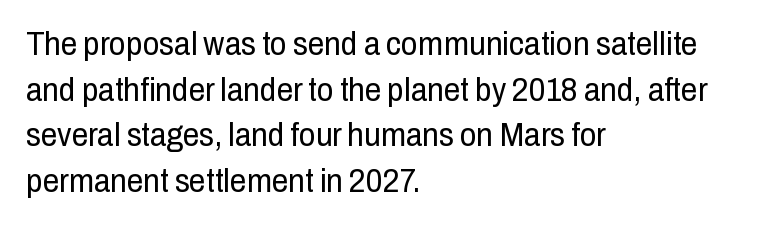
The image shows 33 px regular-weight, condensed sans-serif type, upright; set left-aligned, normal line spacing (1.38x), normal letter spacing, not underlined; low stroke contrast and a medium x-height.
